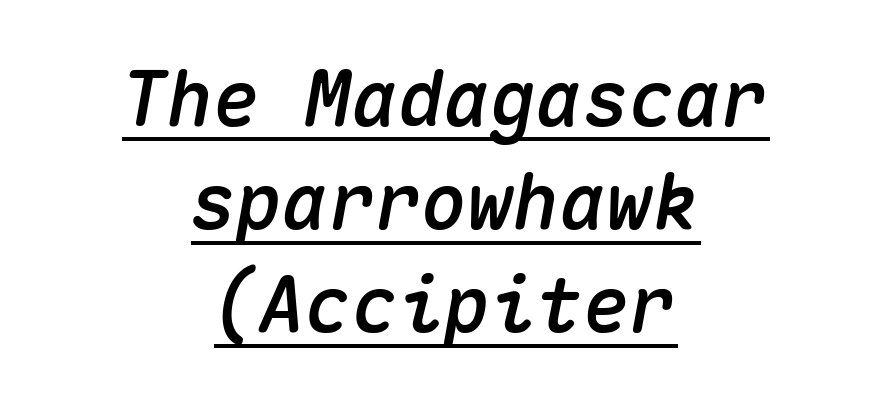
The image shows 77 px text type, italic (leaning right), monospaced; set centered, normal line spacing (1.34x), normal letter spacing, underlined; medium stroke contrast and a medium x-height.
